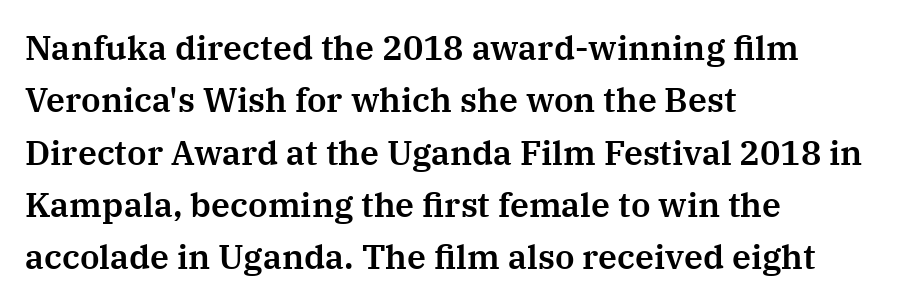
The image shows 34 px serif type, upright; set left-aligned, normal line spacing (1.54x), normal letter spacing, not underlined; medium stroke contrast and a medium x-height.
